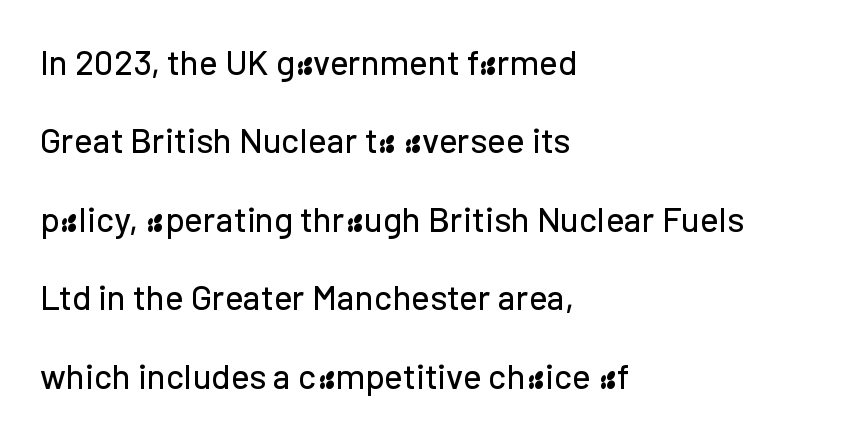
Note the varied advance widths — an 'i' is clearly narrower than an 'm'. Clear beneath every line of the passage. Every row of glyphs begins at an identical x-position on the left. The lines are spread far apart with generous leading.
